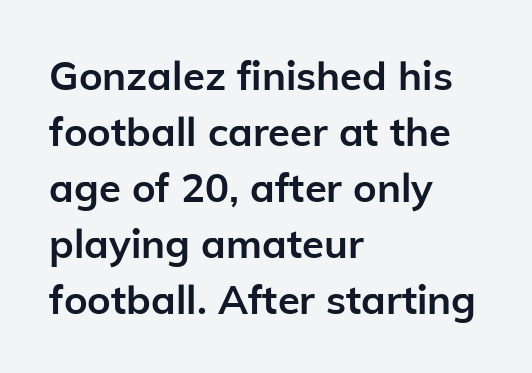
The image shows 40 px semibold sans-serif type, upright; set left-aligned, normal line spacing (1.4x), normal letter spacing, not underlined; low stroke contrast and a medium x-height.
